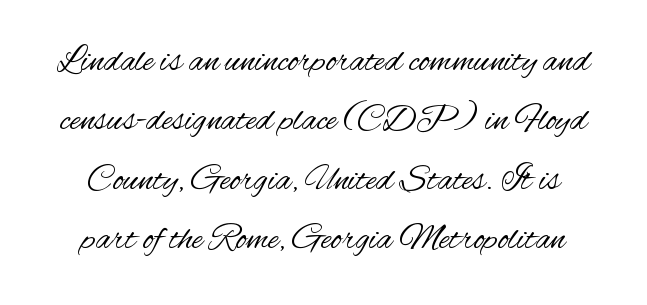
The image shows 36 px regular-weight, condensed sans-serif type; set normal line spacing (1.65x), normal letter spacing, not underlined; medium stroke contrast and a small x-height.
